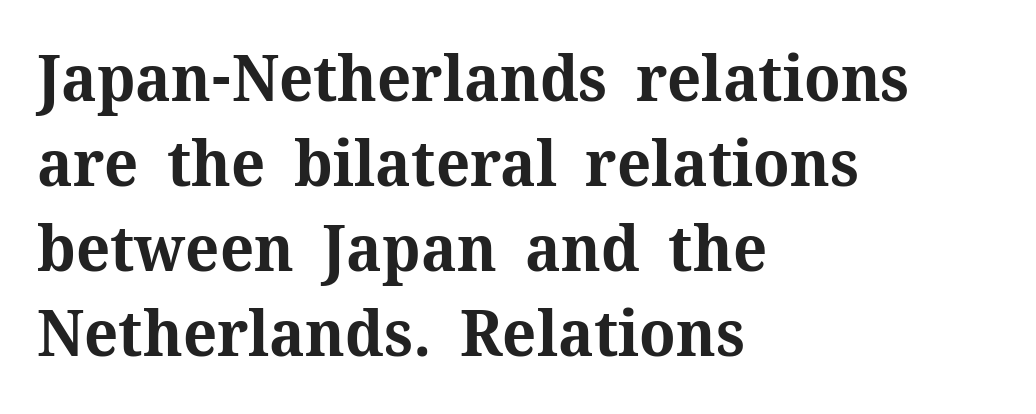
The image shows 64 px bold serif type, upright; set left-aligned, normal line spacing (1.33x), normal letter spacing, not underlined; medium stroke contrast and a medium x-height.
